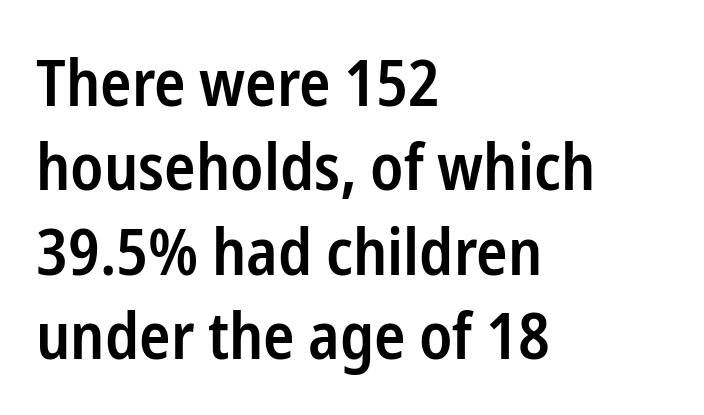
Every stem runs plumb, perpendicular to the baseline. Successive baselines arrive at the customary interval. Compared with a centered layout, this one pins lines to the left instead. The passage shown is typed in a proportional face where columns would drift. Does the weight exceed regular? Yes, but only to semibold.
